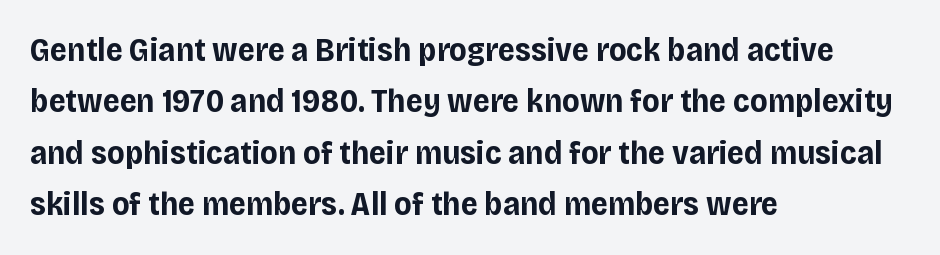
Q: Is the text bold? A: Yes.
Q: Is the text italic (slanted)? A: No, it is upright.
Q: Is the typeface a serif or a sans-serif typeface? A: Sans-serif.
Q: Is the text underlined? A: No.
Q: How is the paragraph aligned? A: Left-aligned.
Q: Is the spacing between letters normal or unusually wide? A: Normal.
Q: Is the spacing between lines tight, normal or loose? A: Normal.
Q: Width (condensed, normal, or wide)? A: Normal.
Q: Stroke contrast? A: Low.
Q: x-height? A: Large.
Q: Monospaced? A: No.
